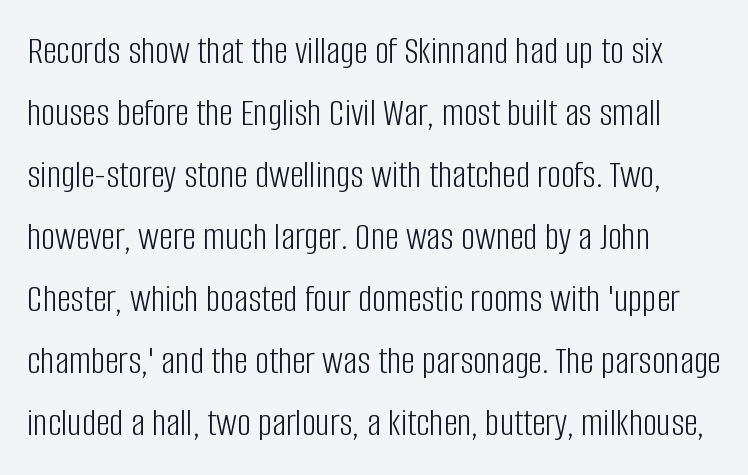
Look at the bottom of the vertical strokes: they stop flat, with no serifs. The face used here is rendered with its standard letterfit. Looks like regular typesetting: each glyph gets only the width it needs. Vertical spacing — default. Is this a heavy cut? Hardly; it is regular or lighter. Italic: no, the glyphs are upright roman.
